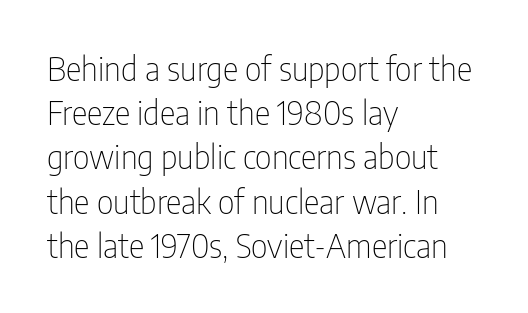
{"serif": "no", "italic": "no", "bold": "no", "weight": "thin", "width": "condensed", "stroke_contrast": "low", "x_height": "medium", "monospaced": "no", "underline": "no", "align": "left", "line_spacing": "normal", "line_spacing_ratio": 1.34, "letter_spacing": "normal", "letter_spacing_em": 0.0, "glyph_px": 33}
